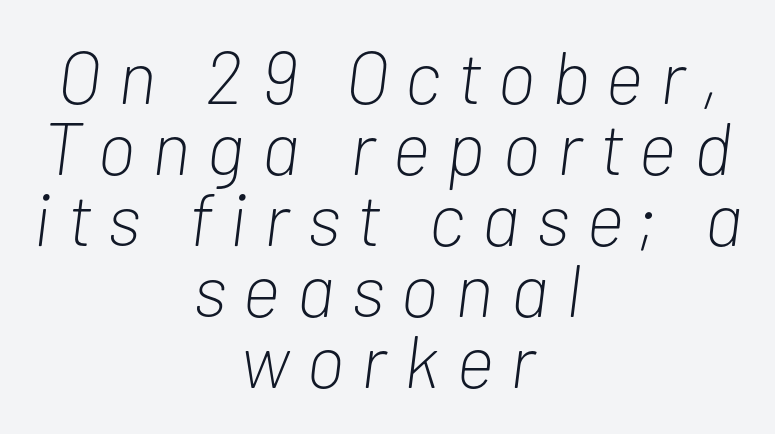
The passage shown stacks its lines with hardly any gap. Reading down the block, each line starts at a different indent, mirrored at its end. The letters are slanted; this is an italic face. Quick note: underline off. The letters advance in unequal steps, a hallmark of proportional type.
